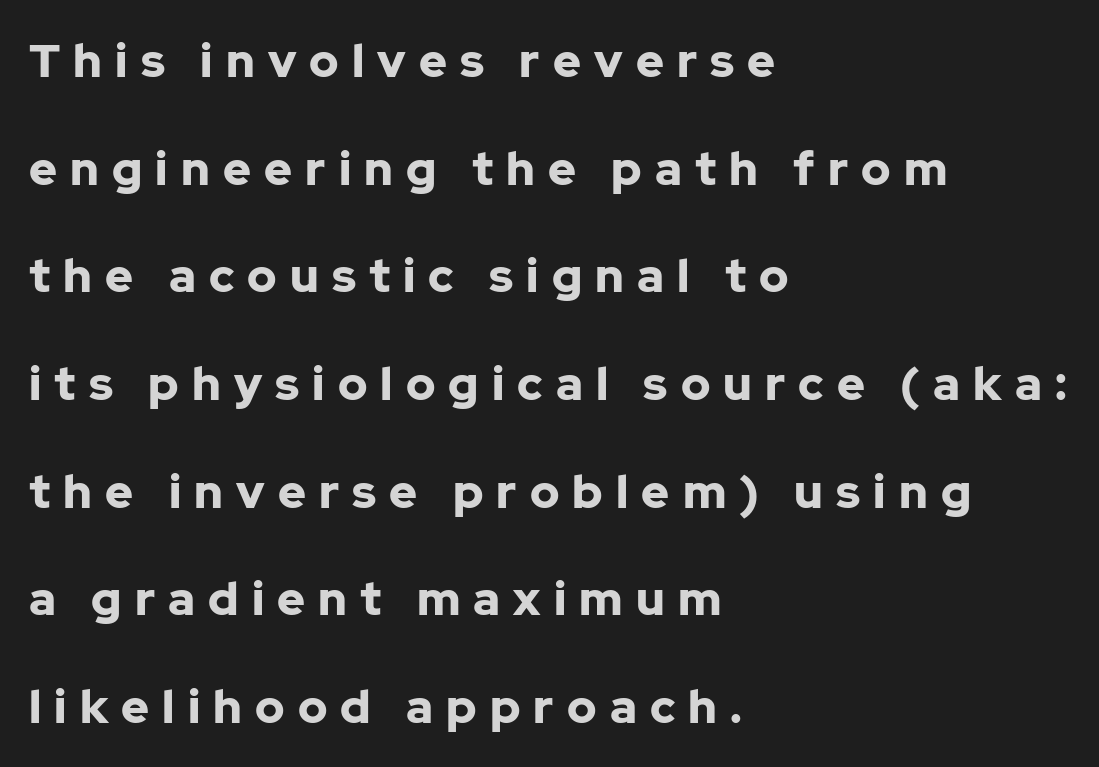
On the weight axis this lands at bold, roughly 700. Nope, not italic — everything's standing straight. Nothing sits at the stroke ends, so this counts as sans-serif. This sample is left-justified, so line endings fall wherever the words run out. A typesetter would call this proportional, since set widths differ per character. These lines stand farther apart than default settings would place them.
